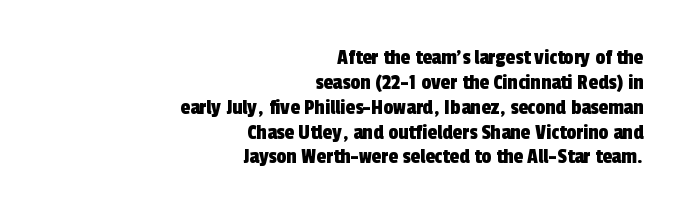
This sample trades vertical openness for compactness between lines. Descenders are the only things crossing below the line. Layout note: lines flush right. A typesetter would call this zero additional tracking.
